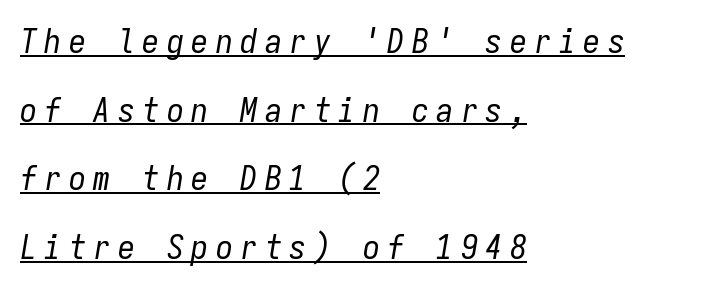
Q: Is the text bold? A: No.
Q: Is the text italic (slanted)? A: Yes, it leans right by about 9 degrees.
Q: Is the text underlined? A: Yes.
Q: How is the paragraph aligned? A: Left-aligned.
Q: Is the spacing between letters normal or unusually wide? A: Unusually wide.
Q: Is the spacing between lines tight, normal or loose? A: Loose.
Q: Width (condensed, normal, or wide)? A: Condensed.
Q: Stroke contrast? A: Low.
Q: x-height? A: Medium.
Q: Monospaced? A: Yes.
